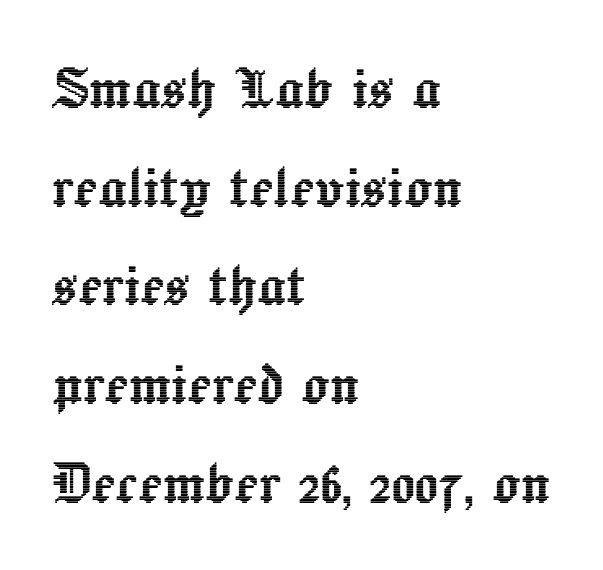
{"italic": "no", "width": "normal", "x_height": "medium", "monospaced": "no", "underline": "no", "align": "left", "line_spacing": "normal", "line_spacing_ratio": 1.41, "letter_spacing": "normal", "letter_spacing_em": 0.0, "glyph_px": 70}
